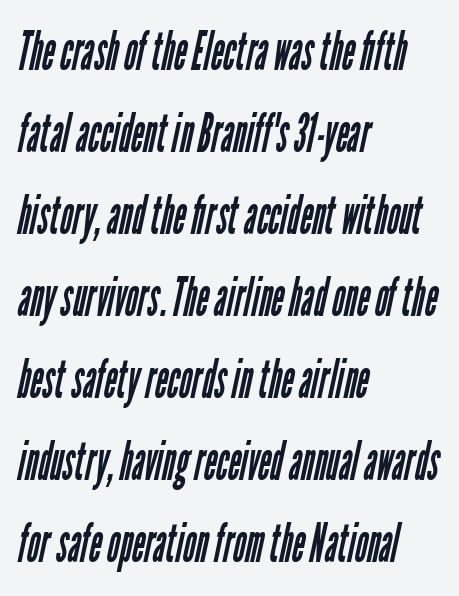
Every row of glyphs begins at an identical x-position on the left. The face used here is proportionally spaced, like ordinary book or web type. The space directly below the letters is spotless. Line spacing here is normal. Summary of weight: not heavy and not bold. Does extra space separate the letters? No, they use regular spacing.
